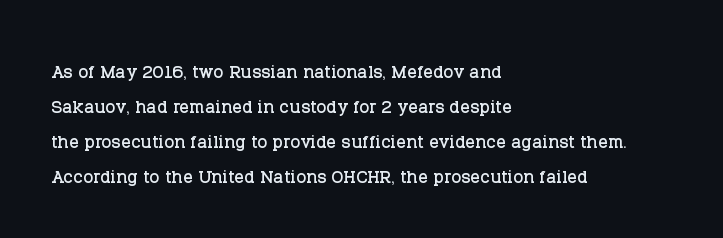
The image shows 24 px text type, upright; set left-aligned, normal line spacing (1.46x), normal letter spacing, not underlined.
